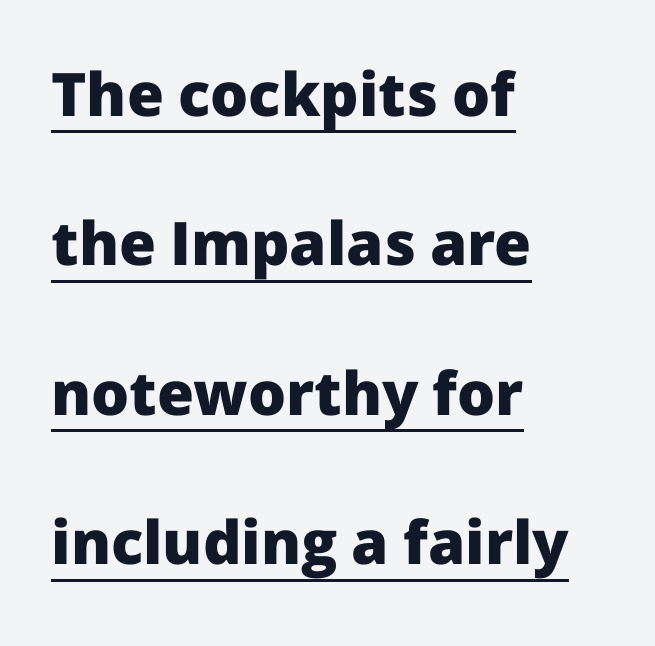
{"serif": "no", "italic": "no", "bold": "yes", "weight": "heavy", "width": "normal", "stroke_contrast": "low", "x_height": "medium", "monospaced": "no", "underline": "yes", "align": "left", "line_spacing": "loose", "line_spacing_ratio": 2.49, "letter_spacing": "normal", "letter_spacing_em": 0.0, "glyph_px": 60}
